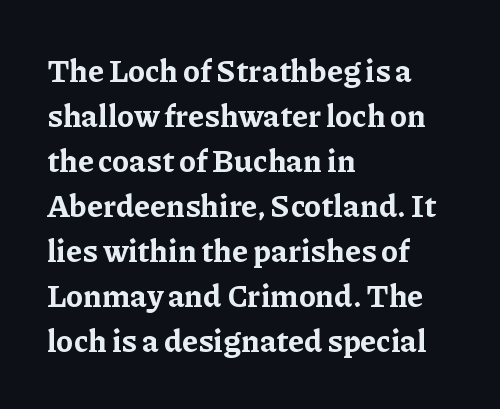
Q: Is the text bold? A: Yes.
Q: Is the text italic (slanted)? A: No, it is upright.
Q: Is the typeface a serif or a sans-serif typeface? A: Serif.
Q: Is the text underlined? A: No.
Q: How is the paragraph aligned? A: Left-aligned.
Q: Is the spacing between letters normal or unusually wide? A: Normal.
Q: Is the spacing between lines tight, normal or loose? A: Normal.
Q: Width (condensed, normal, or wide)? A: Normal.
Q: Stroke contrast? A: Low.
Q: x-height? A: Medium.
Q: Monospaced? A: No.
